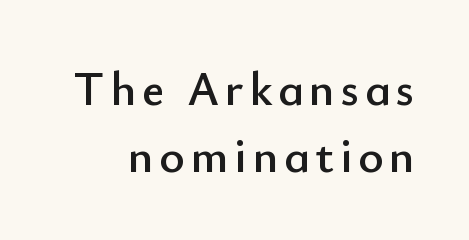
The area under the type is left untouched. Here the designer chose a conventional face with non-uniform glyph widths. The lettering holds an erect, upright posture throughout. Each new line begins a customary step beneath the previous one. No feet cap the strokes, marking this as sans-serif type.
